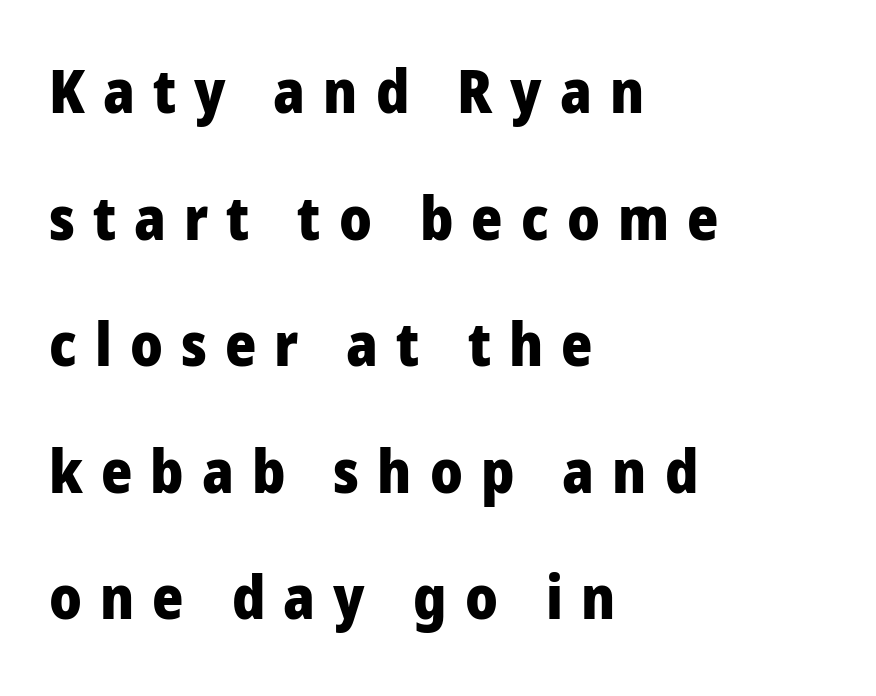
The image shows 60 px heavy sans-serif type, upright; set left-aligned, loose line spacing (2.11x), unusually wide letter spacing (+0.3 em), not underlined; low stroke contrast and a medium x-height.
